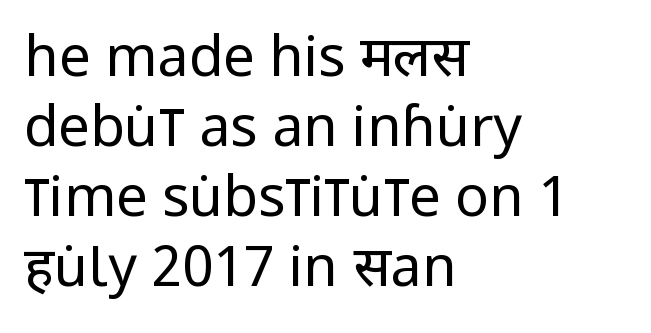
The image shows 56 px regular-weight, condensed sans-serif type, upright; set left-aligned, normal line spacing (1.25x), normal letter spacing, not underlined; low stroke contrast and a large x-height.
